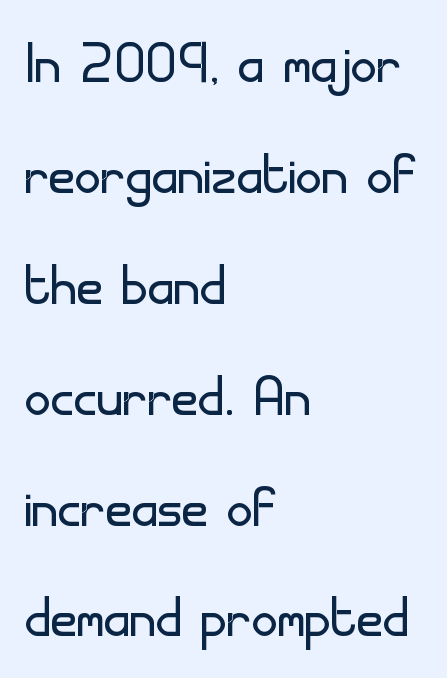
The image shows 72 px light sans-serif type, upright; set left-aligned, normal line spacing (1.54x), normal letter spacing, not underlined; low stroke contrast and a small x-height.
